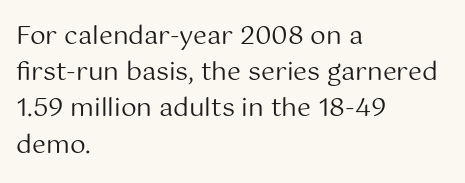
{"italic": "no", "bold": "no", "underline": "no", "align": "left", "line_spacing": "normal", "line_spacing_ratio": 1.45, "letter_spacing": "normal", "letter_spacing_em": 0.0, "glyph_px": 25}
